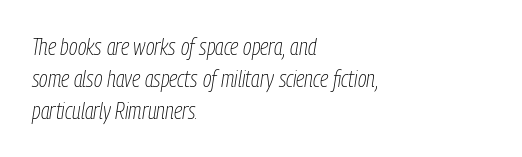
Q: Is the text bold? A: No.
Q: Is the text italic (slanted)? A: Yes, it leans right by about 9 degrees.
Q: Is the text underlined? A: No.
Q: How is the paragraph aligned? A: Left-aligned.
Q: Is the spacing between letters normal or unusually wide? A: Normal.
Q: Is the spacing between lines tight, normal or loose? A: Normal.
